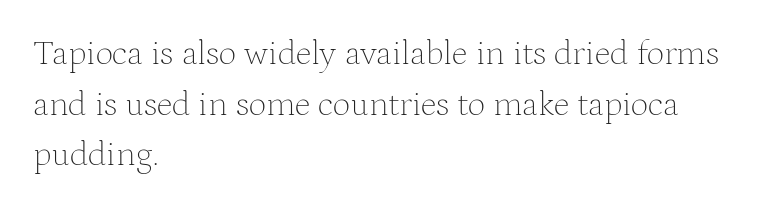
All the whitespace from short lines collects on the right. On a weight scale, this lands at 450 or below. Is this a fixed-width face? No — the glyphs have proportional, varying widths. Letter spacing: default. Regarding serifs, this sample has them.
